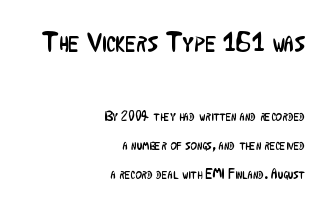
Q: Is the text bold? A: No.
Q: Is the text italic (slanted)? A: No, it is upright.
Q: Is the typeface a serif or a sans-serif typeface? A: Sans-serif.
Q: Is the text underlined? A: No.
Q: How is the paragraph aligned? A: Right-aligned.
Q: Is the spacing between letters normal or unusually wide? A: Normal.
Q: Is the spacing between lines tight, normal or loose? A: Loose.
Q: Which block of text is set in a larger size, the first (top) or the second (bottom)? A: The first (top) one.
Q: Width (condensed, normal, or wide)? A: Condensed.
Q: Stroke contrast? A: Low.
Q: x-height? A: Medium.
Q: Monospaced? A: No.
